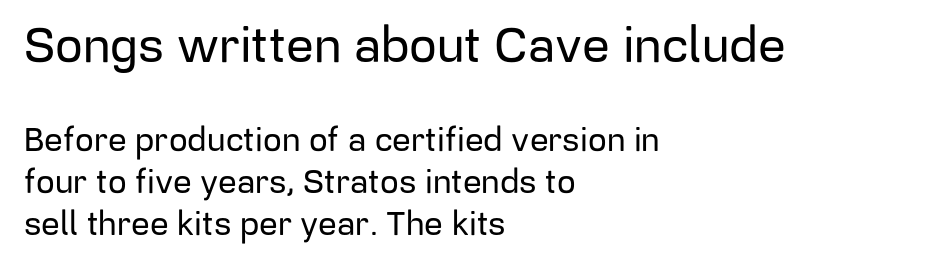
This sample has the flowing, uneven cadence of proportional lettering. This sample keeps an unexceptional amount of space between lines. This rendering features lettering with no underline. The typesetter chose a ragged-right arrangement here.
